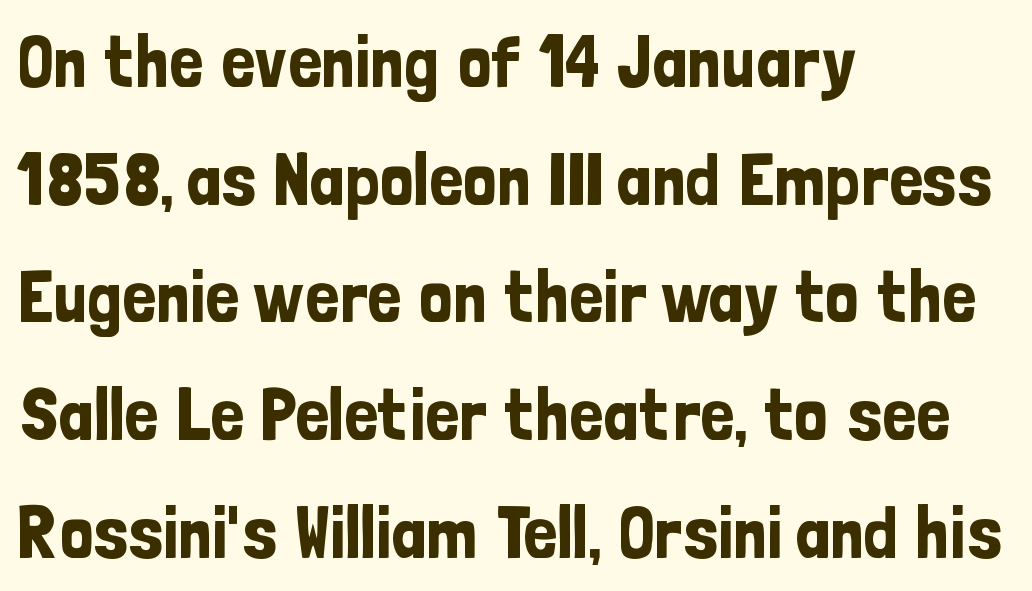
{"serif": "no", "italic": "no", "width": "condensed", "stroke_contrast": "low", "x_height": "medium", "monospaced": "no", "underline": "no", "align": "left", "line_spacing": "normal", "line_spacing_ratio": 1.59, "letter_spacing": "normal", "letter_spacing_em": 0.0, "glyph_px": 74}
